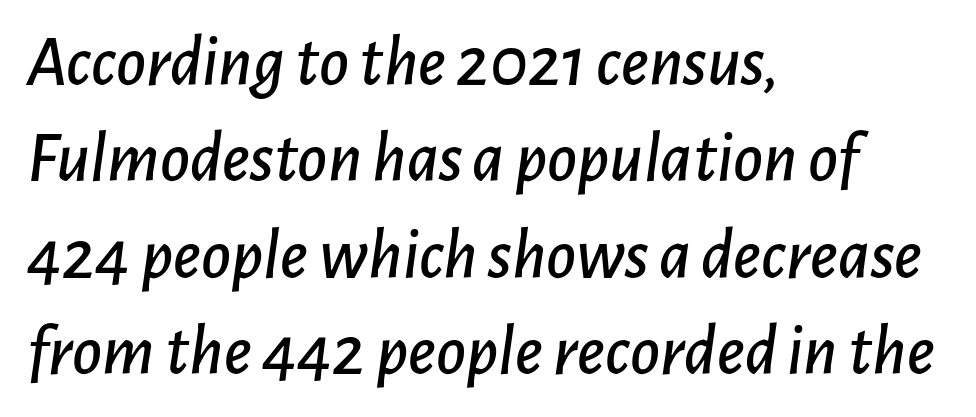
{"italic": "yes", "lean": "right", "slant_degrees": 7, "width": "normal", "stroke_contrast": "low", "x_height": "medium", "monospaced": "no", "underline": "no", "align": "left", "line_spacing": "normal", "line_spacing_ratio": 1.34, "letter_spacing": "normal", "letter_spacing_em": 0.0, "glyph_px": 72}
